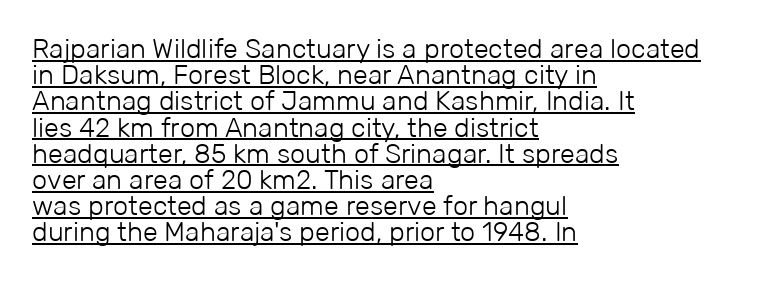
{"italic": "no", "bold": "no", "underline": "yes", "align": "left", "line_spacing": "tight", "line_spacing_ratio": 0.97, "letter_spacing": "normal", "letter_spacing_em": 0.0, "glyph_px": 27}
